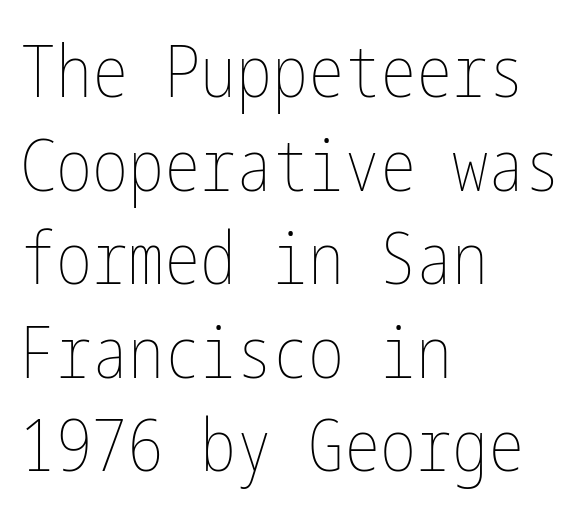
Each row of text sits above clean, open space. Heft: none added — not bold. The lettering holds an erect, upright posture throughout. This rendering uses left alignment, leaving the right contour irregular. Rows of type keep a routine distance in the vertical direction.
